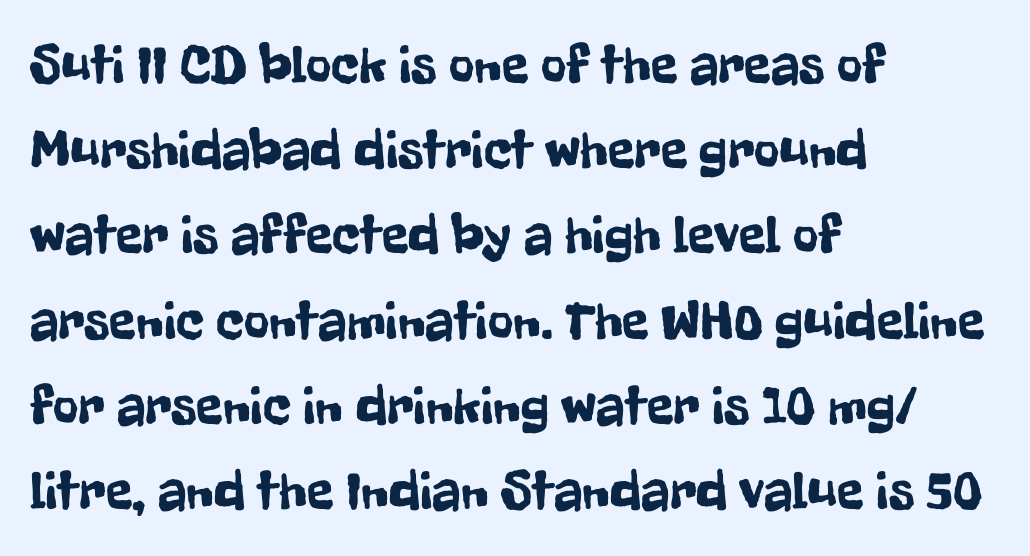
{"serif": "no", "italic": "no", "width": "condensed", "stroke_contrast": "low", "x_height": "medium", "monospaced": "no", "underline": "no", "align": "left", "line_spacing": "normal", "line_spacing_ratio": 1.55, "letter_spacing": "normal", "letter_spacing_em": 0.0, "glyph_px": 55}
